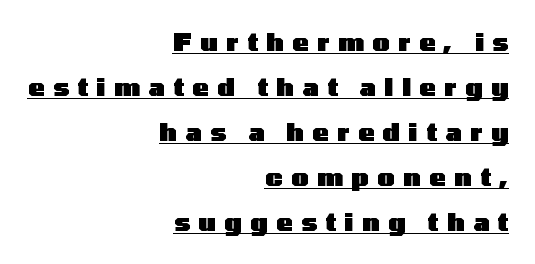
The image shows 24 px bold type, upright; set right-aligned, line spacing 1.88x, unusually wide letter spacing (+0.36 em), underlined.
